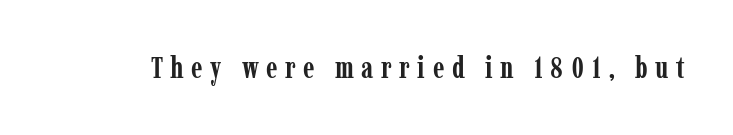
Check where the strokes stop: tiny serifs finish them off. These words are printed bold, with thick strokes throughout. The passage shown is typed in a proportional face where columns would drift. You could only call the tracking loose — the letters float apart.
